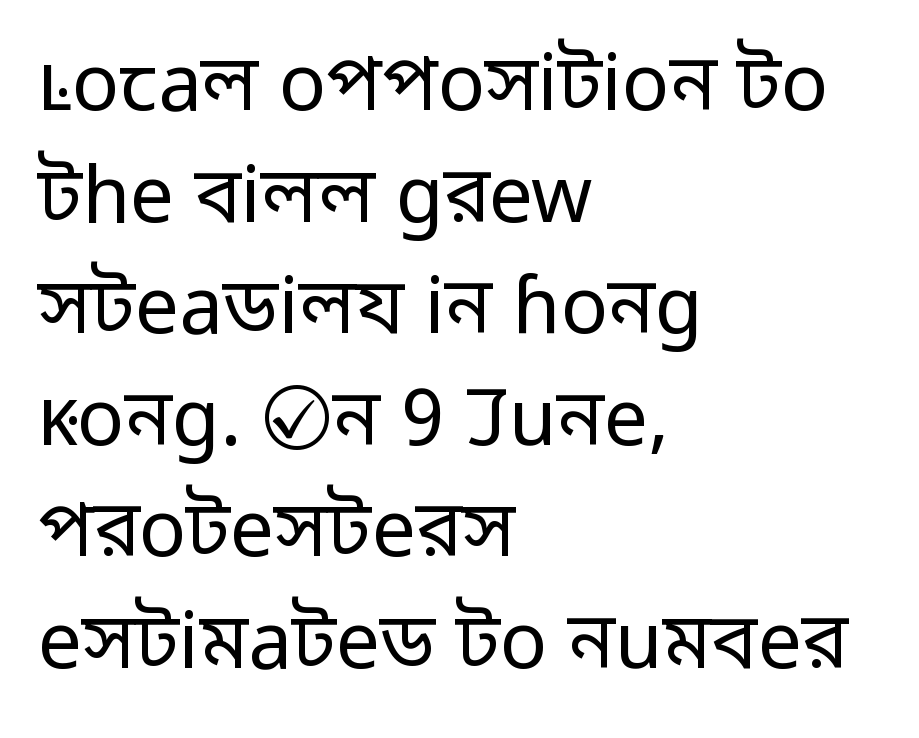
{"serif": "no", "italic": "no", "bold": "no", "weight": "regular", "width": "normal", "stroke_contrast": "low", "x_height": "medium", "monospaced": "no", "underline": "no", "align": "left", "line_spacing": "normal", "line_spacing_ratio": 1.43, "letter_spacing": "normal", "letter_spacing_em": 0.0, "glyph_px": 78}
